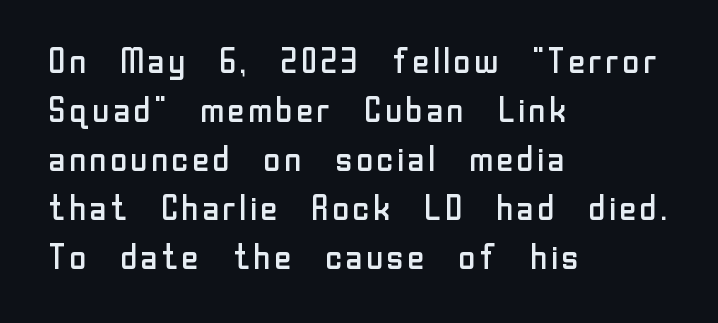
The image shows 35 px regular-weight sans-serif type, upright; set left-aligned, normal line spacing (1.4x), normal letter spacing, not underlined; low stroke contrast and a medium x-height.
